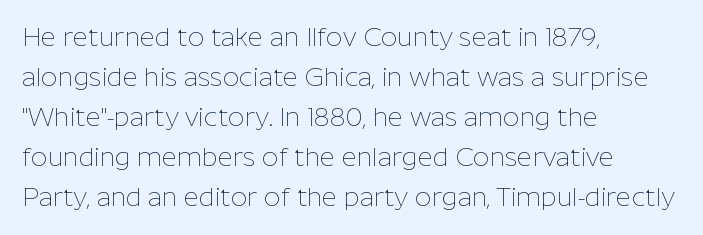
Descender tails drop into unmarked territory. Stroke mass is kept to a normal reading level or below. Default kerning and tracking; the words read as compact shapes. Teacher's note: observe the even left margin — that is flush-left alignment.
